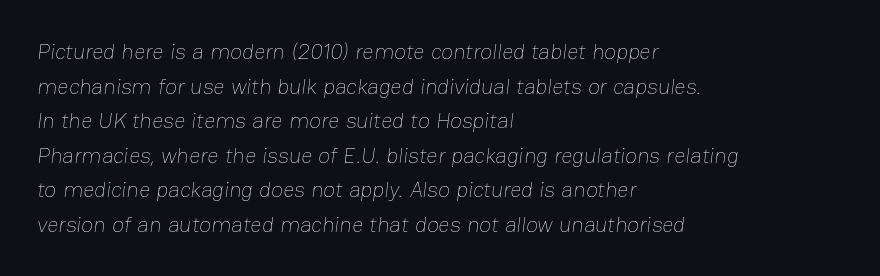
Q: Is the text bold? A: No.
Q: Is the text underlined? A: No.
Q: How is the paragraph aligned? A: Left-aligned.
Q: Is the spacing between letters normal or unusually wide? A: Normal.
Q: Is the spacing between lines tight, normal or loose? A: Normal.
